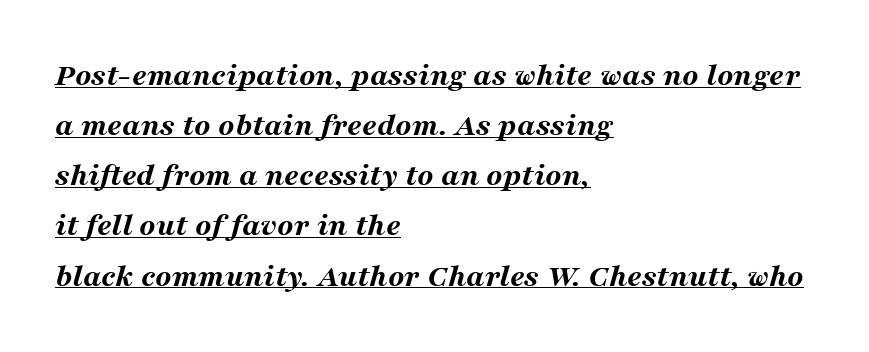
Looking at the ascenders, they clearly lean. Regarding leading, the lines here are spaced in the standard way. Weight check: bold — yes, fully. The tracking reads as untouched default to a designer's eye. Note the varied advance widths — an 'i' is clearly narrower than an 'm'.
